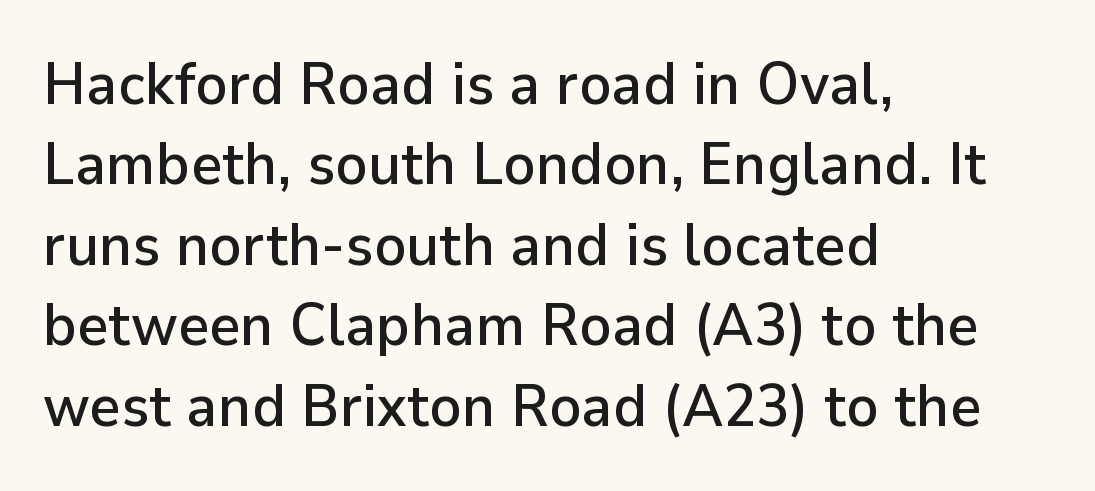
Q: Is the text italic (slanted)? A: No, it is upright.
Q: Is the typeface a serif or a sans-serif typeface? A: Sans-serif.
Q: Is the text underlined? A: No.
Q: How is the paragraph aligned? A: Left-aligned.
Q: Is the spacing between letters normal or unusually wide? A: Normal.
Q: Is the spacing between lines tight, normal or loose? A: Normal.
Q: Width (condensed, normal, or wide)? A: Normal.
Q: Stroke contrast? A: Low.
Q: x-height? A: Medium.
Q: Monospaced? A: No.
